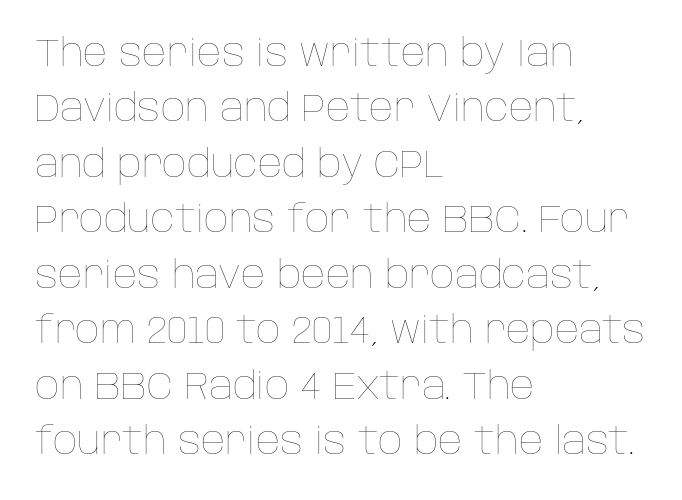
Q: Is the text bold? A: No.
Q: Is the text italic (slanted)? A: No, it is upright.
Q: Is the text underlined? A: No.
Q: How is the paragraph aligned? A: Left-aligned.
Q: Is the spacing between letters normal or unusually wide? A: Normal.
Q: Is the spacing between lines tight, normal or loose? A: Normal.
Q: Width (condensed, normal, or wide)? A: Normal.
Q: Stroke contrast? A: Low.
Q: x-height? A: Large.
Q: Monospaced? A: No.
